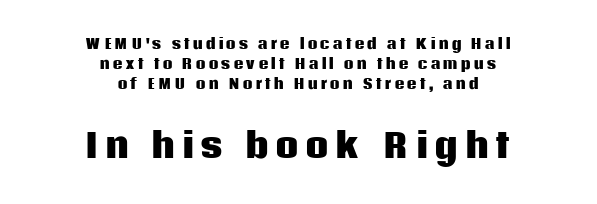
The image shows 33 px heavy sans-serif type, upright; set centered, normal line spacing (1.42x), not underlined; the second (bottom) block is 2.36x larger; low stroke contrast and a large x-height.
